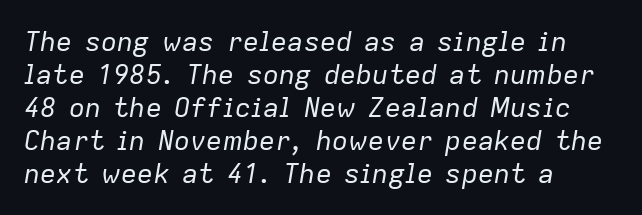
{"italic": "yes", "lean": "right", "slant_degrees": 9, "bold": "no", "underline": "no", "align": "left", "line_spacing_ratio": 1.22, "letter_spacing": "normal", "letter_spacing_em": 0.0, "glyph_px": 27}
